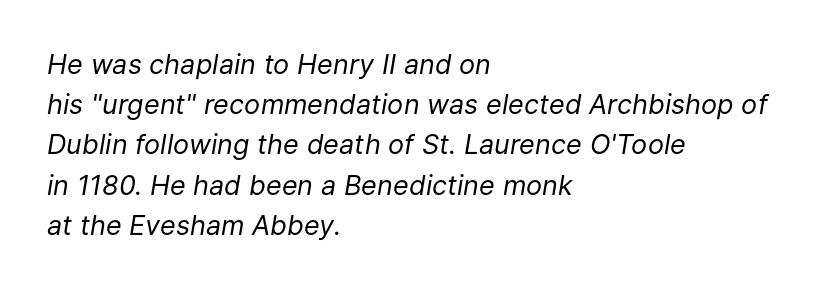
In terms of leading, this rendering sits right in the middle. Rendered with sloped, italic letterforms. A bare baseline throughout the passage. No heavy texture on the line: the type isn't bold. How are the letters spaced? Ordinarily, with no added tracking.
